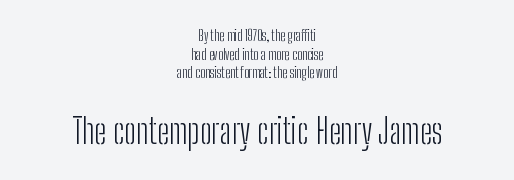
Q: Is the text bold? A: No.
Q: Is the text italic (slanted)? A: No, it is upright.
Q: Is the typeface a serif or a sans-serif typeface? A: Sans-serif.
Q: Is the text underlined? A: No.
Q: How is the paragraph aligned? A: Centered.
Q: Is the spacing between letters normal or unusually wide? A: Normal.
Q: Is the spacing between lines tight, normal or loose? A: Normal.
Q: Which block of text is set in a larger size, the first (top) or the second (bottom)? A: The second (bottom) one.
Q: Width (condensed, normal, or wide)? A: Condensed.
Q: Stroke contrast? A: Low.
Q: x-height? A: Medium.
Q: Monospaced? A: No.
